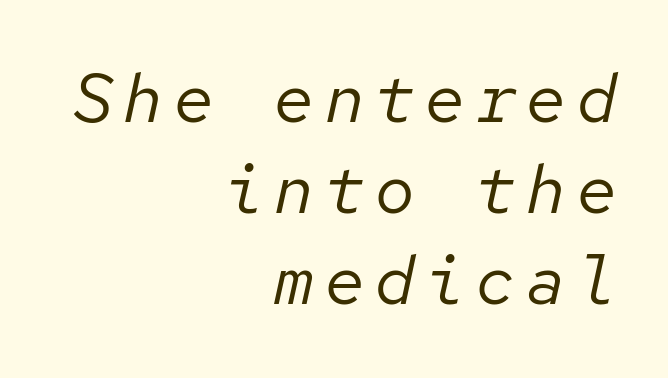
The gap between lines stays unmarked. Compared with a typical body face, this is equally light or lighter still. One glance says typical: line gaps are just what's usual. Style check: oblique. This sample is right-justified, so line beginnings fall wherever the words allow.
